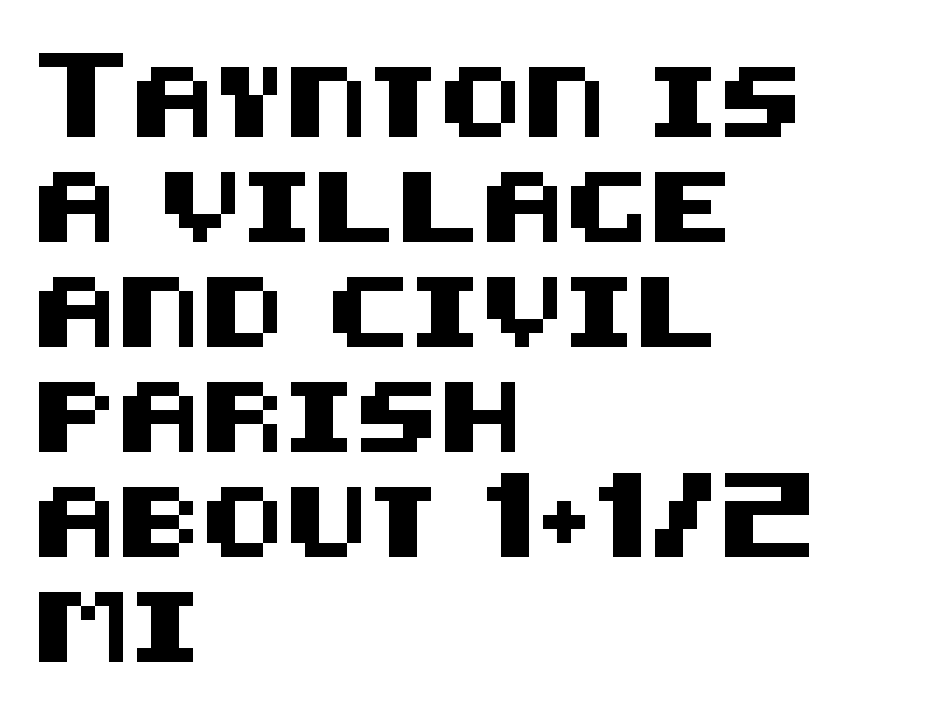
The image shows 70 px sans-serif type, upright; set left-aligned, normal line spacing (1.5x), normal letter spacing, not underlined; medium stroke contrast and a large x-height.
